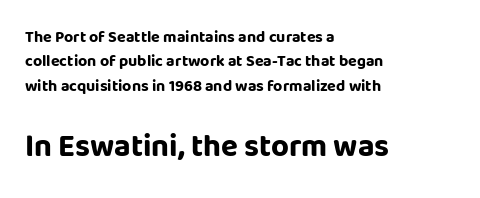
Q: Is the text bold? A: Yes.
Q: Is the text italic (slanted)? A: No, it is upright.
Q: Is the typeface a serif or a sans-serif typeface? A: Sans-serif.
Q: Is the text underlined? A: No.
Q: How is the paragraph aligned? A: Left-aligned.
Q: Is the spacing between letters normal or unusually wide? A: Normal.
Q: Is the spacing between lines tight, normal or loose? A: Normal.
Q: Which block of text is set in a larger size, the first (top) or the second (bottom)? A: The second (bottom) one.
Q: Width (condensed, normal, or wide)? A: Normal.
Q: Stroke contrast? A: Low.
Q: x-height? A: Large.
Q: Monospaced? A: No.
